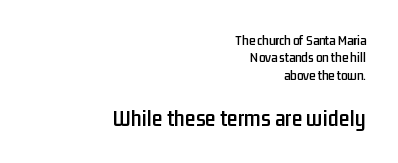
The rendering uses a moderate line-height, typical for paragraphs. This layout puts the modest block above and the oversized block below. Posture: straight, roman, zero tilt. Between one letter and the next there's only the usual sliver of space.
